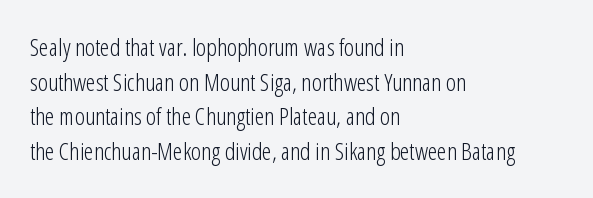
Regarding leading, the lines here are spaced in the standard way. The letters look calm and open, with moderate or lighter stems. Layout note: lines flush left. The rendering keeps characters at their native spacing. The lettering stays uniformly vertical, giving the passage a roman look. Underline: absent.
